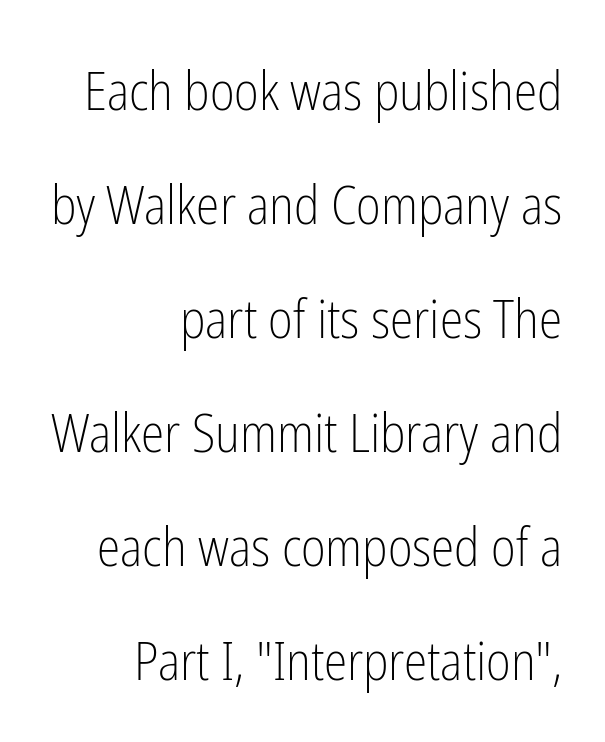
Characters remain perfectly vertical along every line. Nothing heavy about these letters — not bold at all. Grotesque or geometric, the face here clearly has no serifs. You could fit nearly another row in the gap between these rows. A bare baseline throughout the passage.
